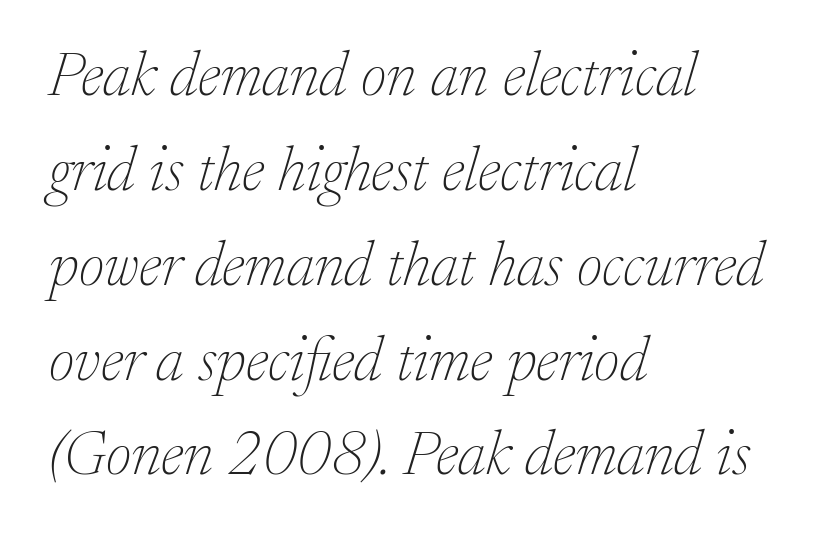
Q: Is the text bold? A: No.
Q: Is the text italic (slanted)? A: Yes, it leans right by about 17 degrees.
Q: Is the typeface a serif or a sans-serif typeface? A: Serif.
Q: Is the text underlined? A: No.
Q: How is the paragraph aligned? A: Left-aligned.
Q: Is the spacing between letters normal or unusually wide? A: Normal.
Q: Is the spacing between lines tight, normal or loose? A: Normal.
Q: Width (condensed, normal, or wide)? A: Normal.
Q: Stroke contrast? A: Low.
Q: x-height? A: Medium.
Q: Monospaced? A: No.
